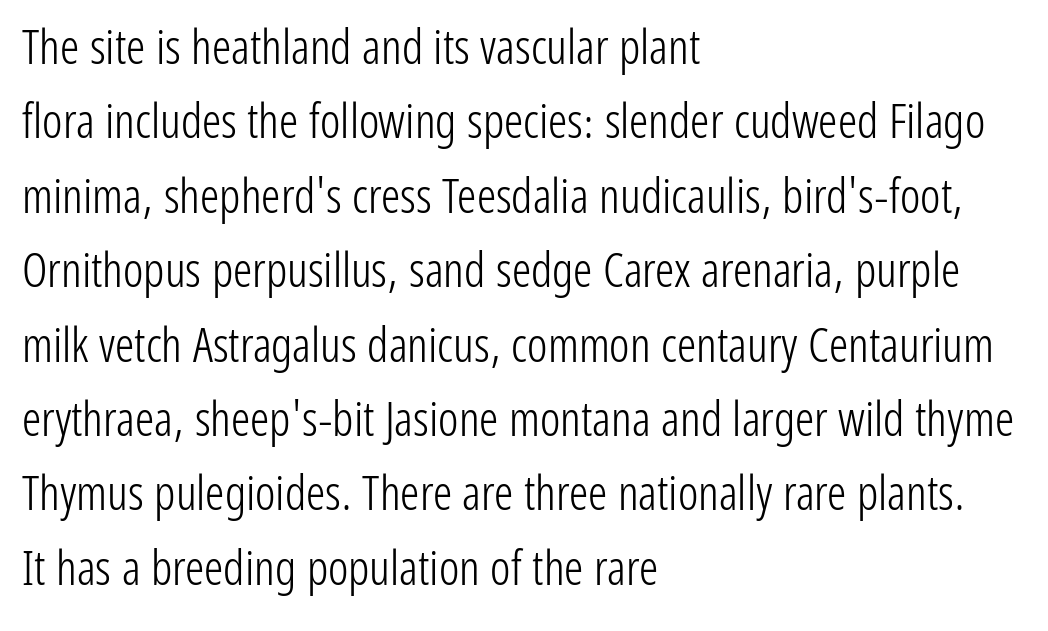
Q: Is the text bold? A: No.
Q: Is the text italic (slanted)? A: No, it is upright.
Q: Is the typeface a serif or a sans-serif typeface? A: Sans-serif.
Q: Is the text underlined? A: No.
Q: How is the paragraph aligned? A: Left-aligned.
Q: Is the spacing between letters normal or unusually wide? A: Normal.
Q: Is the spacing between lines tight, normal or loose? A: Normal.
Q: Width (condensed, normal, or wide)? A: Condensed.
Q: Stroke contrast? A: Low.
Q: x-height? A: Medium.
Q: Monospaced? A: No.
